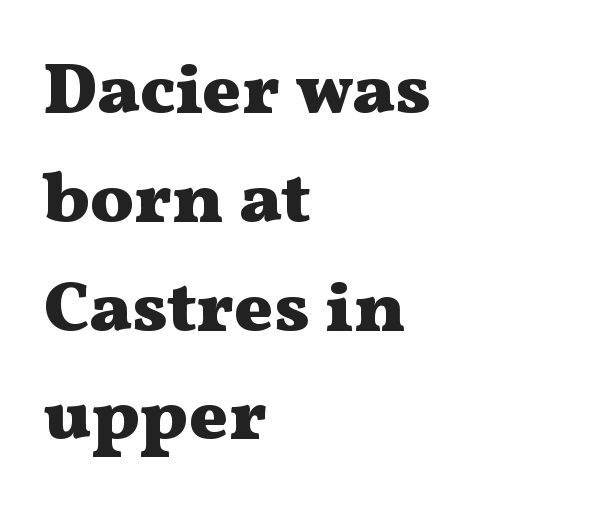
{"serif": "yes", "italic": "no", "bold": "yes", "weight": "heavy", "width": "wide", "stroke_contrast": "medium", "x_height": "medium", "monospaced": "no", "underline": "no", "align": "left", "line_spacing": "normal", "line_spacing_ratio": 1.49, "letter_spacing": "normal", "letter_spacing_em": 0.0, "glyph_px": 73}
